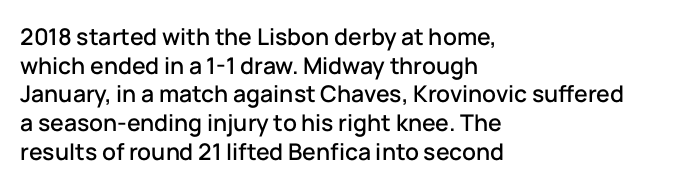
Quick note: not italic, upright. The letters sit at their default tracking, neither squeezed nor spread. The space between consecutive lines is moderate. This sample is left-justified, so line endings fall wherever the words run out. The string is rendered with underlining switched off.
